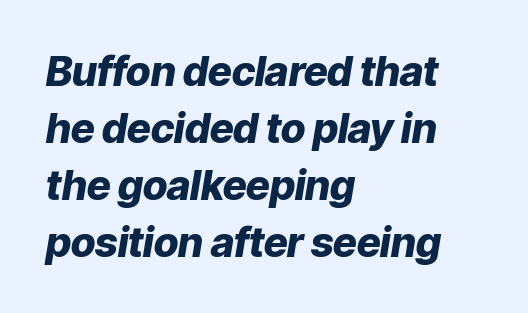
{"italic": "yes", "lean": "right", "slant_degrees": 9, "bold": "yes", "weight": "heavy", "width": "normal", "stroke_contrast": "low", "x_height": "medium", "monospaced": "no", "underline": "no", "align": "left", "line_spacing": "normal", "line_spacing_ratio": 1.39, "letter_spacing": "normal", "letter_spacing_em": 0.0, "glyph_px": 41}
